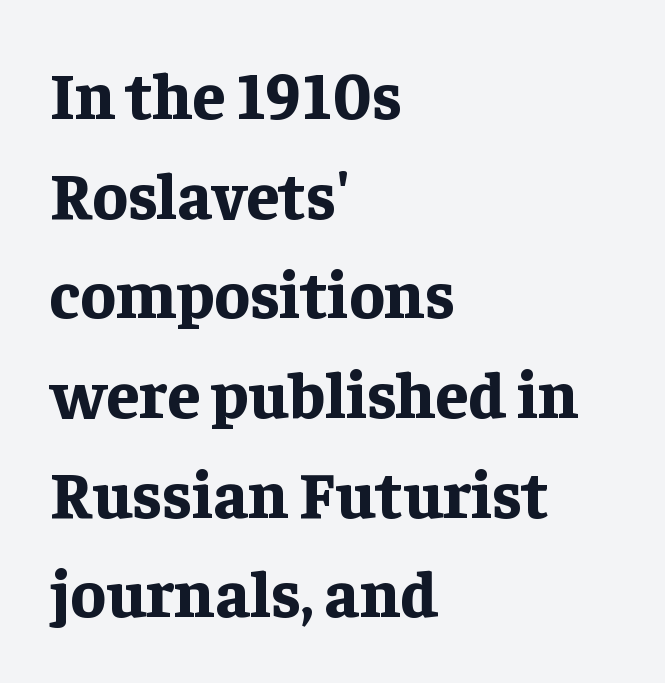
Alignment: flush left. Is there any slant? The stems are plumb. Serifs: yes, visible at the terminals of the letterforms. Students, note that the glyphs here touch the page at normal intervals. Compared with an ordinary text face, these strokes are far heavier — a full bold. A typesetter would call this leading conventional body-copy spacing.
